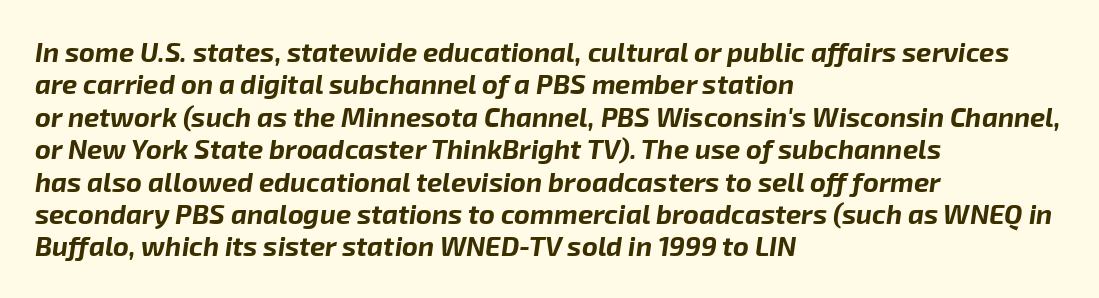
Bare-footed words on every line. Look at the tracking — it's just the regular setting, nothing added. Is the type slanted? Yes — the strokes lean at a clear angle. Each line starts at the same left margin while the right side varies.
